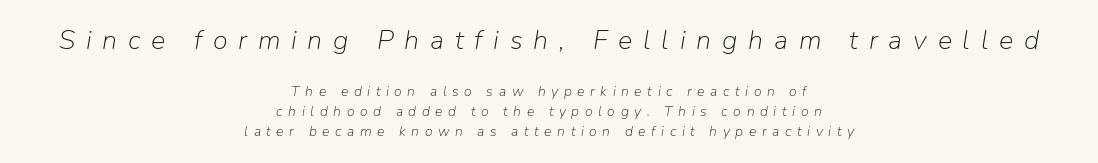
The image shows 27 px text type, italic (leaning right); set centered, normal line spacing (1.43x), unusually wide letter spacing (+0.4 em), not underlined; the first (top) block is 1.93x larger.
